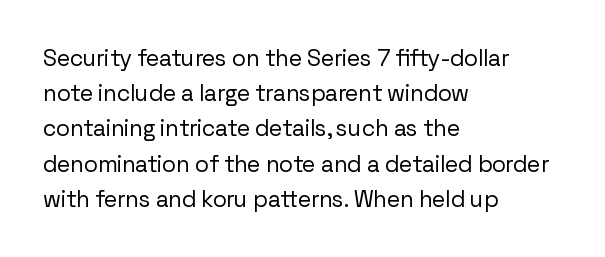
{"italic": "no", "bold": "no", "underline": "no", "align": "left", "line_spacing": "normal", "line_spacing_ratio": 1.53, "letter_spacing": "normal", "letter_spacing_em": 0.0, "glyph_px": 23}
